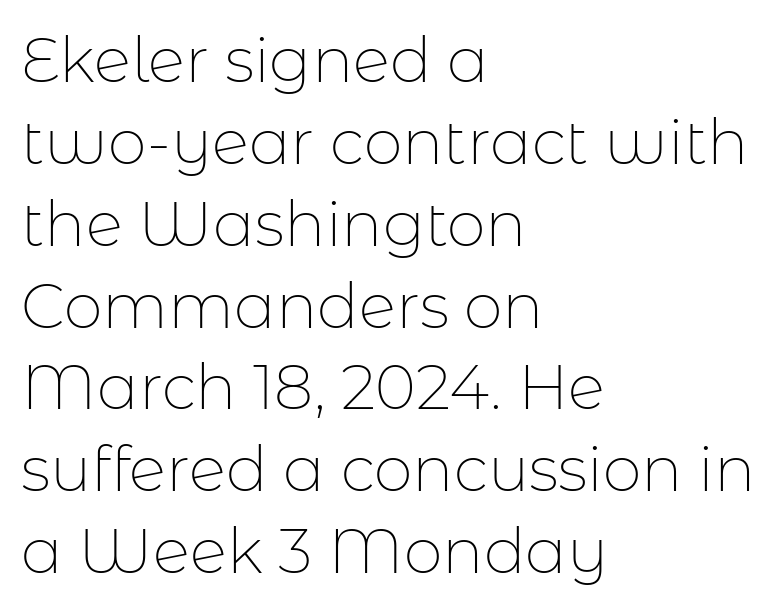
Q: Is the text bold? A: No.
Q: Is the text italic (slanted)? A: No, it is upright.
Q: Is the typeface a serif or a sans-serif typeface? A: Sans-serif.
Q: Is the text underlined? A: No.
Q: How is the paragraph aligned? A: Left-aligned.
Q: Is the spacing between letters normal or unusually wide? A: Normal.
Q: Is the spacing between lines tight, normal or loose? A: Normal.
Q: Width (condensed, normal, or wide)? A: Normal.
Q: Stroke contrast? A: Low.
Q: x-height? A: Medium.
Q: Monospaced? A: No.
